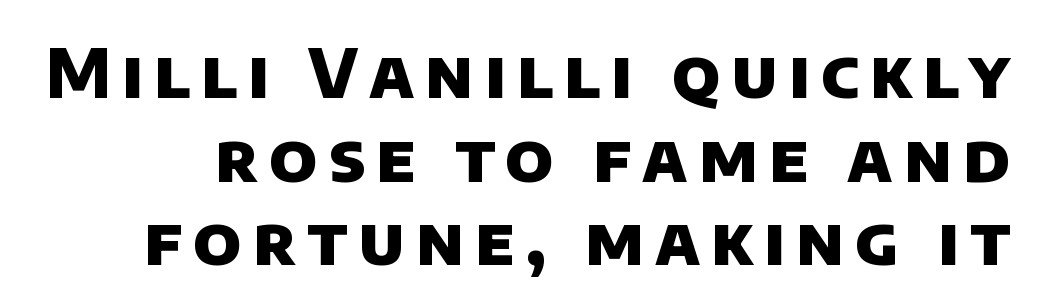
{"serif": "no", "bold": "yes", "weight": "heavy", "width": "normal", "stroke_contrast": "low", "x_height": "large", "monospaced": "no", "underline": "no", "line_spacing_ratio": 1.23, "glyph_px": 68}
